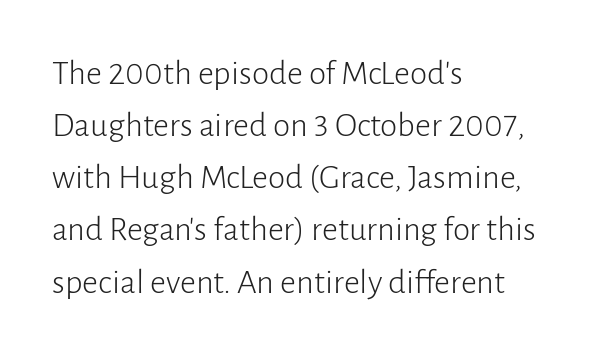
The image shows 35 px light sans-serif type, upright; set left-aligned, normal line spacing (1.49x), normal letter spacing, not underlined; low stroke contrast and a medium x-height.
